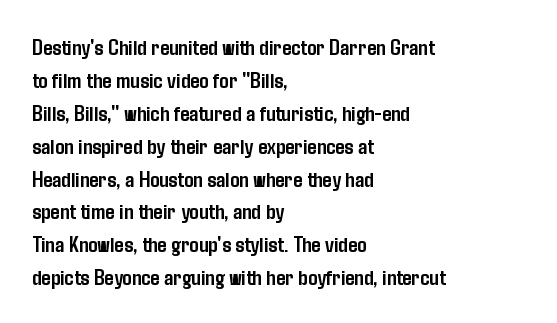
The image shows 23 px bold type, upright; set left-aligned, normal line spacing (1.43x), normal letter spacing, not underlined.
